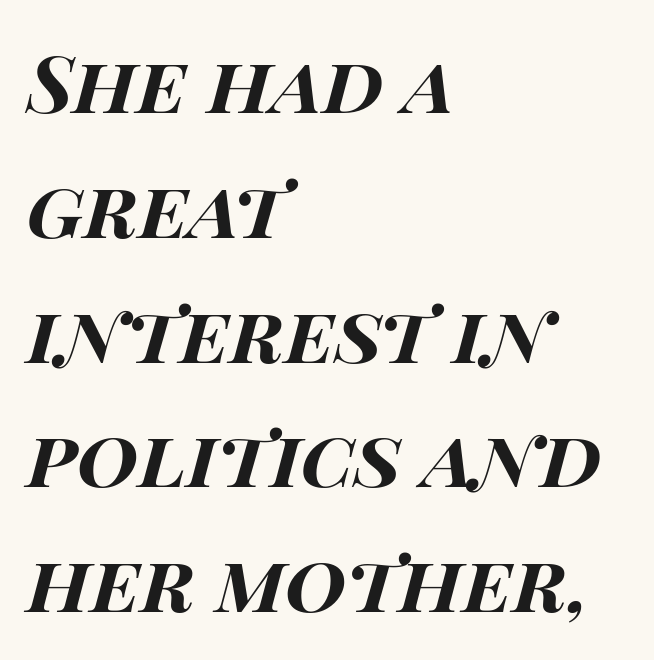
The image shows 79 px bold, wide type, italic (leaning right); set left-aligned, normal line spacing (1.58x), normal letter spacing, not underlined; high stroke contrast and a large x-height.
